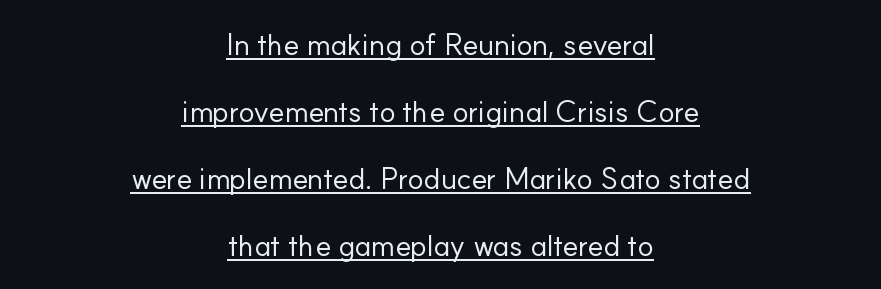
This rendering leaves character spacing at its baseline value. Nope, not italic — everything's standing straight. A continuous stroke trails under the words, as in a hyperlink. In CSS terms this would be text-align: center. A typesetter would call this proportional, since set widths differ per character.
